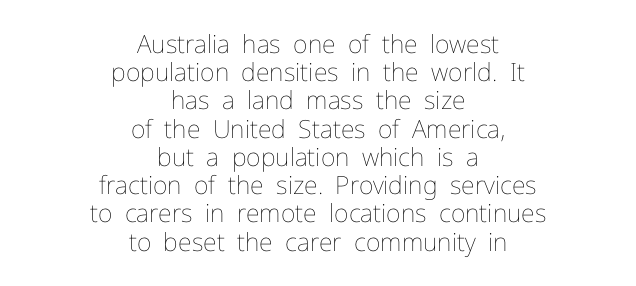
{"italic": "no", "bold": "no", "underline": "no", "align": "center", "line_spacing": "tight", "line_spacing_ratio": 1.13, "letter_spacing": "normal", "letter_spacing_em": 0.0, "glyph_px": 25}
